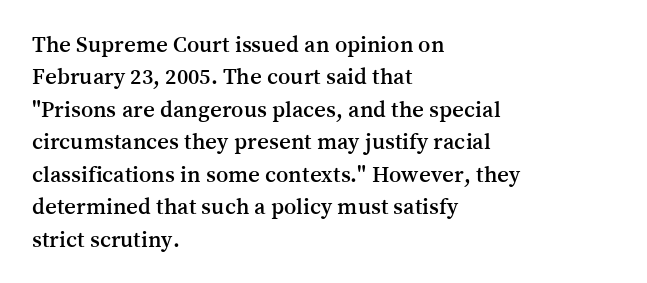
The image shows 23 px text type, upright; set left-aligned, normal line spacing (1.41x), normal letter spacing, not underlined.
